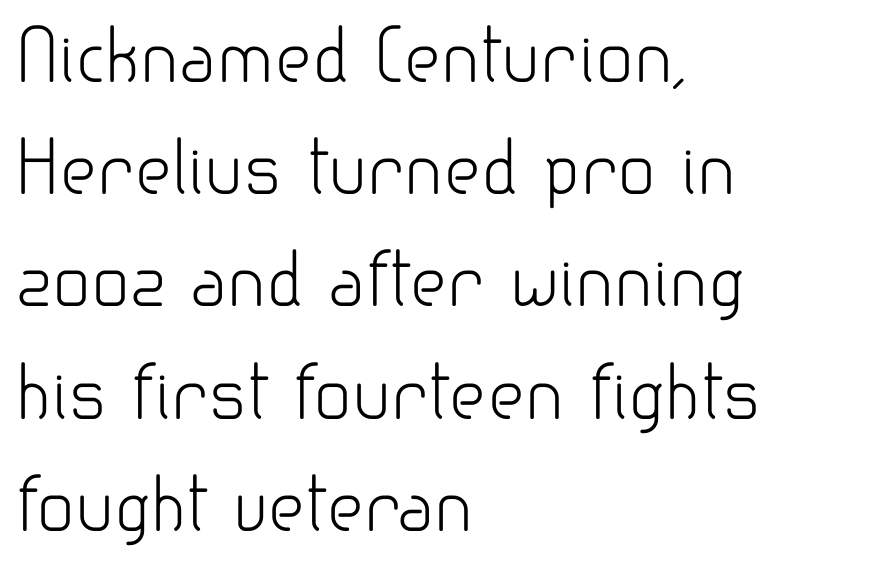
{"serif": "no", "italic": "no", "bold": "no", "weight": "light", "width": "normal", "stroke_contrast": "low", "x_height": "small", "monospaced": "no", "underline": "no", "align": "left", "line_spacing": "normal", "line_spacing_ratio": 1.58, "letter_spacing": "normal", "letter_spacing_em": 0.0, "glyph_px": 71}
